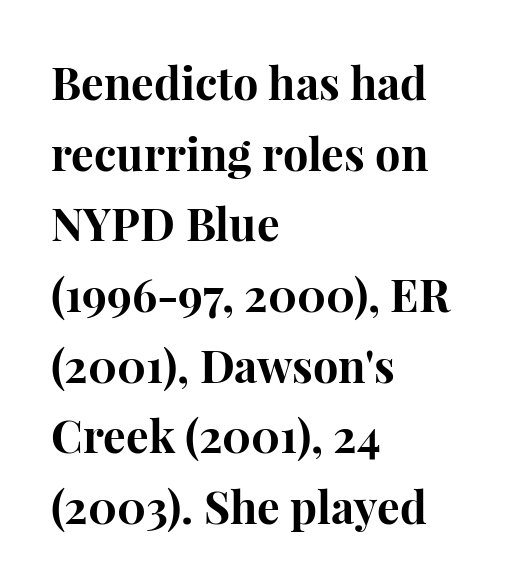
The image shows 45 px bold serif type, upright; set left-aligned, normal line spacing (1.57x), normal letter spacing, not underlined; high stroke contrast and a medium x-height.
